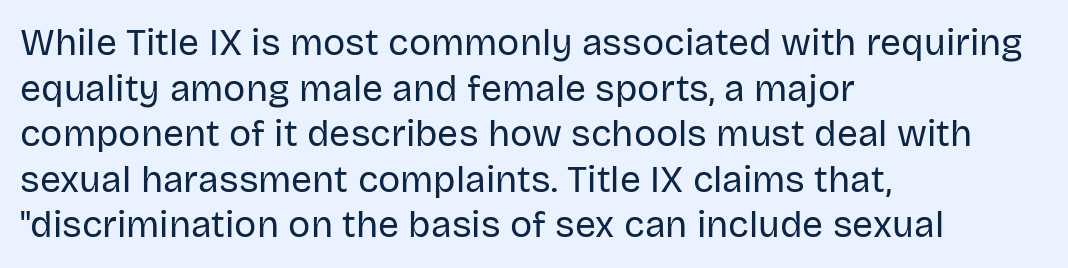
Q: Is the text bold? A: No.
Q: Is the text italic (slanted)? A: No, it is upright.
Q: Is the typeface a serif or a sans-serif typeface? A: Sans-serif.
Q: Is the text underlined? A: No.
Q: How is the paragraph aligned? A: Left-aligned.
Q: Is the spacing between letters normal or unusually wide? A: Normal.
Q: Width (condensed, normal, or wide)? A: Normal.
Q: Stroke contrast? A: Low.
Q: x-height? A: Large.
Q: Monospaced? A: No.
